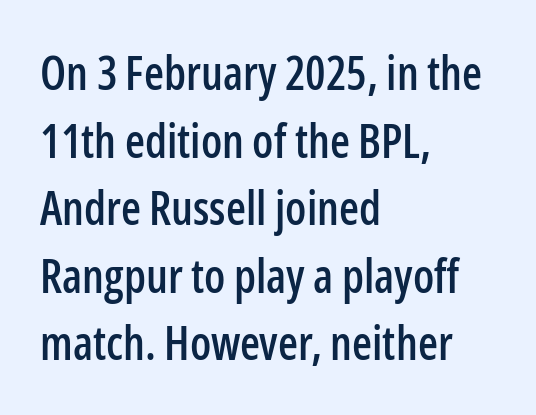
Q: Is the text italic (slanted)? A: No, it is upright.
Q: Is the typeface a serif or a sans-serif typeface? A: Sans-serif.
Q: Is the text underlined? A: No.
Q: How is the paragraph aligned? A: Left-aligned.
Q: Is the spacing between letters normal or unusually wide? A: Normal.
Q: Is the spacing between lines tight, normal or loose? A: Normal.
Q: Width (condensed, normal, or wide)? A: Condensed.
Q: Stroke contrast? A: Low.
Q: x-height? A: Medium.
Q: Monospaced? A: No.
